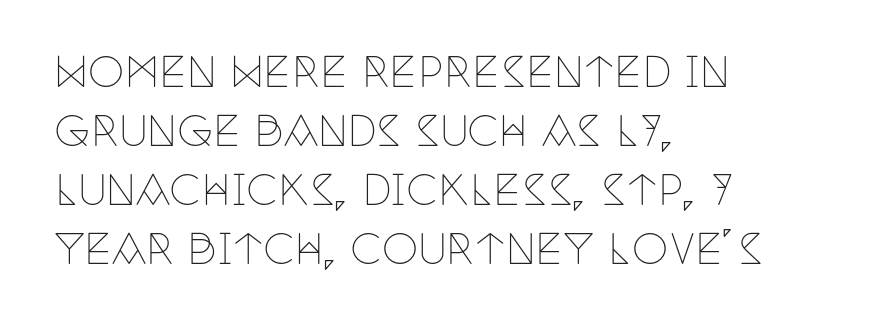
The image shows 41 px thin, condensed serif type, upright; set left-aligned, normal line spacing (1.44x), normal letter spacing, not underlined; low stroke contrast and a large x-height.
